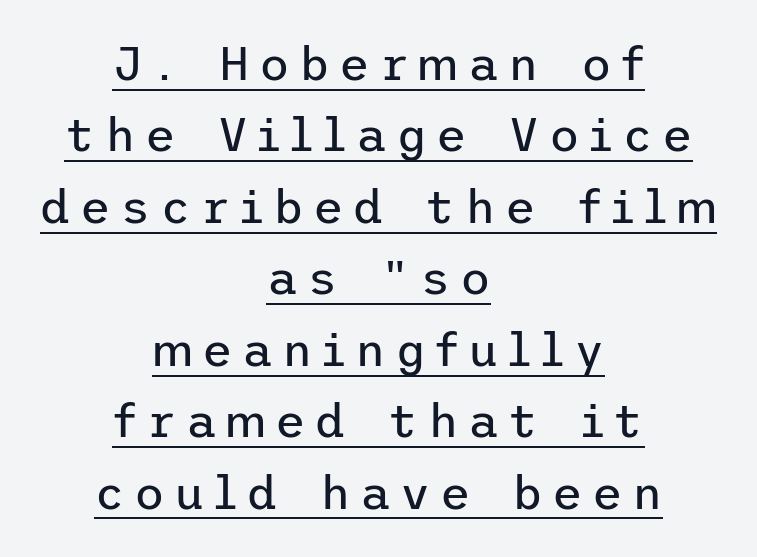
Q: Is the text bold? A: No.
Q: Is the text italic (slanted)? A: No, it is upright.
Q: Is the typeface a serif or a sans-serif typeface? A: Sans-serif.
Q: Is the text underlined? A: Yes.
Q: How is the paragraph aligned? A: Centered.
Q: Is the spacing between letters normal or unusually wide? A: Unusually wide.
Q: Is the spacing between lines tight, normal or loose? A: Normal.
Q: Width (condensed, normal, or wide)? A: Normal.
Q: Stroke contrast? A: Low.
Q: x-height? A: Medium.
